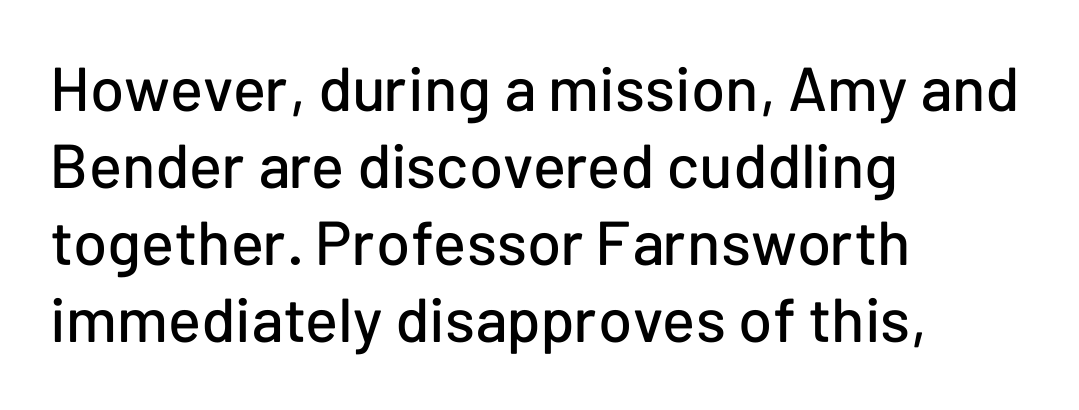
The string is rendered with underlining switched off. The lines are quadded left. The letterforms sit shoulder to shoulder at normal distance. Character widths vary here, with narrow letters taking less room than wide ones. No feet cap the strokes, marking this as sans-serif type. The lettering holds an erect, upright posture throughout.
